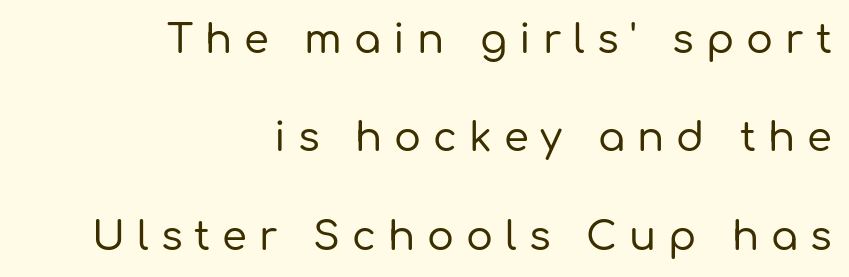
The image shows 40 px sans-serif type, upright; set right-aligned, loose line spacing (2.46x), unusually wide letter spacing (+0.3 em), not underlined; low stroke contrast and a medium x-height.
